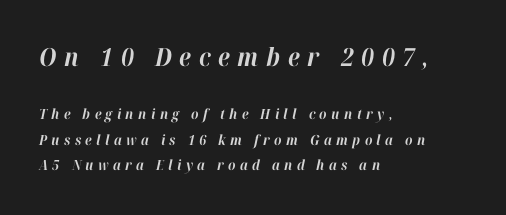
Q: Is the text bold? A: Yes.
Q: Is the text italic (slanted)? A: Yes, it leans right by about 12 degrees.
Q: Is the text underlined? A: No.
Q: How is the paragraph aligned? A: Left-aligned.
Q: Is the spacing between letters normal or unusually wide? A: Unusually wide.
Q: Which block of text is set in a larger size, the first (top) or the second (bottom)? A: The first (top) one.
